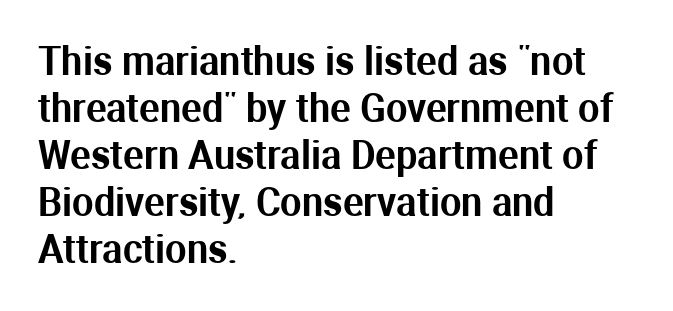
Caption: standard tracking, unaltered. Horizontally, the lines are justified to the leading edge only. Has an underline been added? It has not. Varying glyph widths throughout — classic text-font behaviour.
